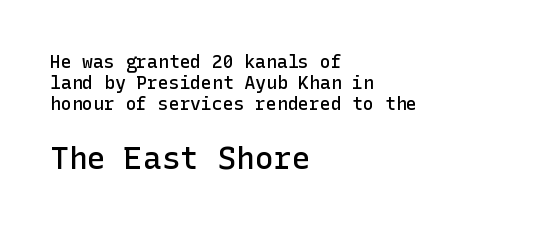
Q: Is the text bold? A: Semi-bold.
Q: Is the text italic (slanted)? A: No, it is upright.
Q: Is the typeface a serif or a sans-serif typeface? A: Sans-serif.
Q: Is the text underlined? A: No.
Q: How is the paragraph aligned? A: Left-aligned.
Q: Is the spacing between letters normal or unusually wide? A: Normal.
Q: Which block of text is set in a larger size, the first (top) or the second (bottom)? A: The second (bottom) one.
Q: Width (condensed, normal, or wide)? A: Normal.
Q: Stroke contrast? A: Low.
Q: x-height? A: Medium.
